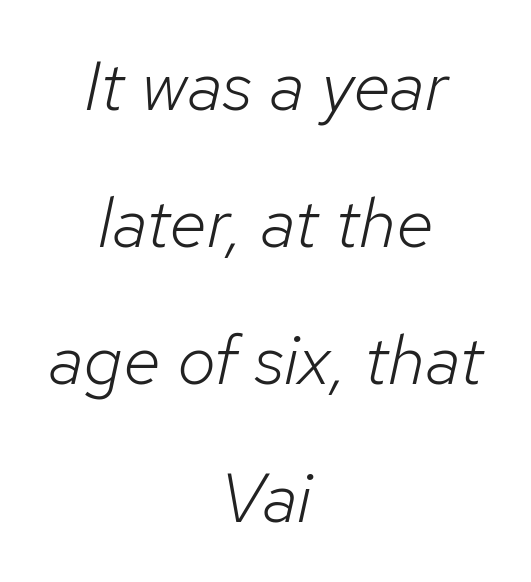
The image shows 70 px light type, italic (leaning right); set centered, loose line spacing (1.96x), normal letter spacing, not underlined; low stroke contrast and a medium x-height.
